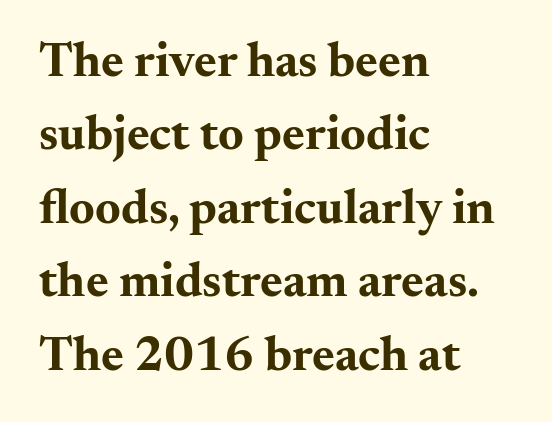
{"serif": "yes", "italic": "no", "bold": "yes", "weight": "bold", "width": "wide", "stroke_contrast": "medium", "x_height": "small", "monospaced": "no", "underline": "no", "align": "left", "line_spacing": "normal", "line_spacing_ratio": 1.5, "letter_spacing": "normal", "letter_spacing_em": 0.0, "glyph_px": 49}
